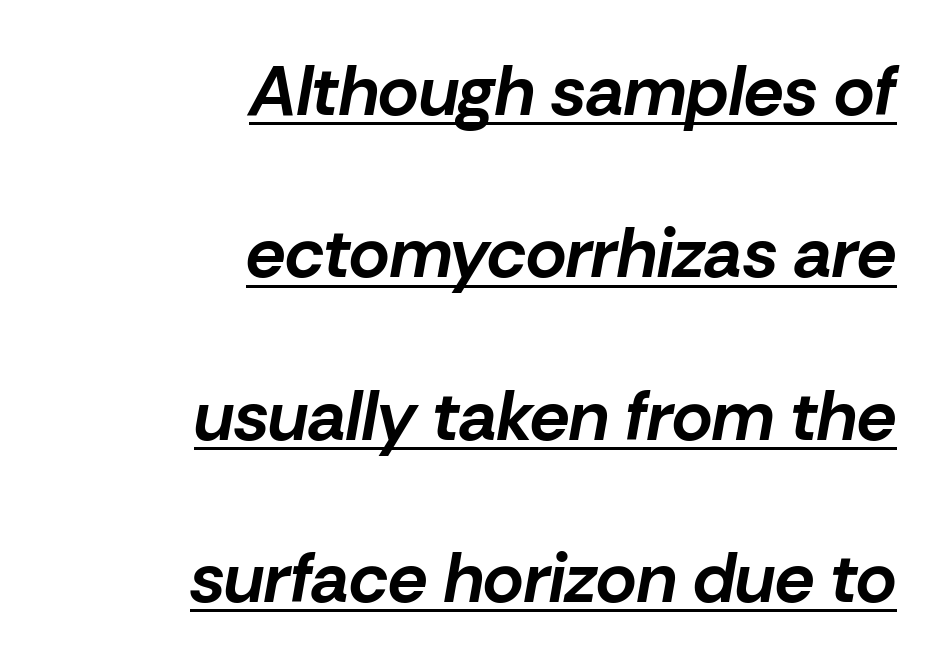
Line endings align vertically; line beginnings do not. These lines are rendered in a variable-pitch font. Caption: bold face, heavy strokes. Caption: standard tracking, unaltered. The axis of the letterforms is tilted away from vertical.
